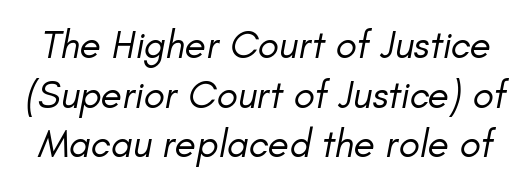
{"italic": "yes", "lean": "right", "slant_degrees": 11, "bold": "no", "weight": "regular", "width": "normal", "stroke_contrast": "low", "x_height": "small", "monospaced": "no", "underline": "no", "line_spacing": "normal", "line_spacing_ratio": 1.27, "letter_spacing": "normal", "letter_spacing_em": 0.0, "glyph_px": 39}
